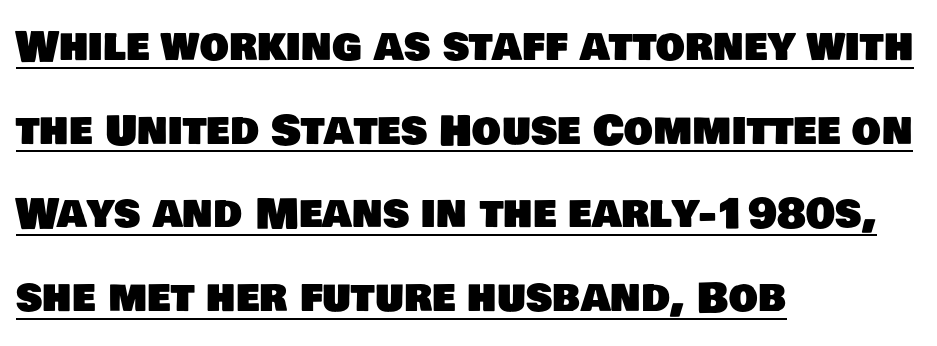
{"serif": "no", "width": "normal", "stroke_contrast": "low", "x_height": "large", "monospaced": "no", "underline": "yes", "align": "left", "line_spacing": "loose", "line_spacing_ratio": 2.04, "letter_spacing": "normal", "letter_spacing_em": 0.0, "glyph_px": 41}
